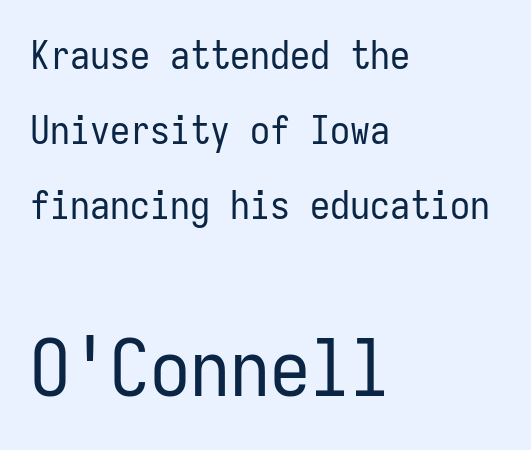
Q: Is the text bold? A: No.
Q: Is the text italic (slanted)? A: No, it is upright.
Q: Is the typeface a serif or a sans-serif typeface? A: Sans-serif.
Q: Is the text underlined? A: No.
Q: How is the paragraph aligned? A: Left-aligned.
Q: Is the spacing between letters normal or unusually wide? A: Normal.
Q: Which block of text is set in a larger size, the first (top) or the second (bottom)? A: The second (bottom) one.
Q: Width (condensed, normal, or wide)? A: Condensed.
Q: Stroke contrast? A: Low.
Q: x-height? A: Medium.
Q: Monospaced? A: Yes.
